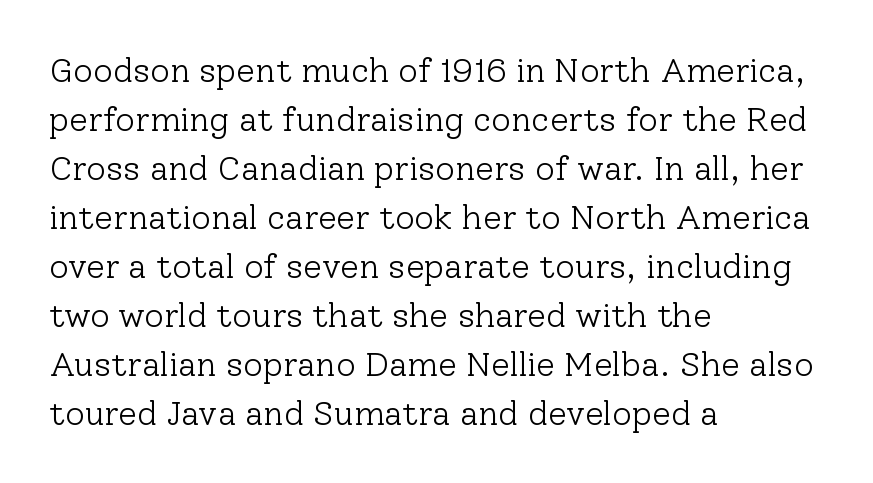
Q: Is the text bold? A: No.
Q: Is the text italic (slanted)? A: No, it is upright.
Q: Is the typeface a serif or a sans-serif typeface? A: Serif.
Q: Is the text underlined? A: No.
Q: How is the paragraph aligned? A: Left-aligned.
Q: Is the spacing between letters normal or unusually wide? A: Normal.
Q: Is the spacing between lines tight, normal or loose? A: Normal.
Q: Width (condensed, normal, or wide)? A: Normal.
Q: Stroke contrast? A: Low.
Q: x-height? A: Medium.
Q: Monospaced? A: No.
